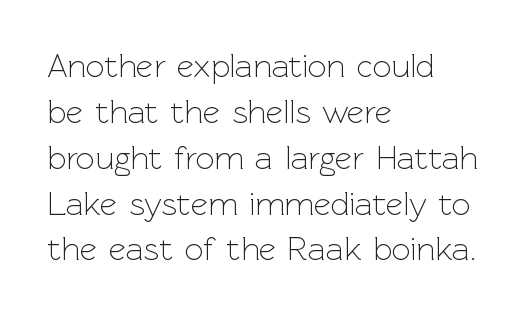
{"serif": "no", "italic": "no", "bold": "no", "weight": "light", "width": "normal", "x_height": "medium", "monospaced": "no", "underline": "no", "align": "left", "line_spacing": "normal", "line_spacing_ratio": 1.39, "letter_spacing": "normal", "letter_spacing_em": 0.0, "glyph_px": 33}
